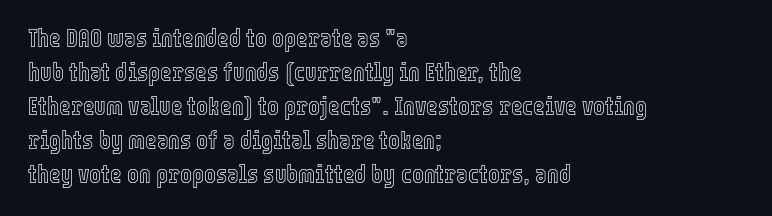
{"italic": "no", "underline": "no", "align": "left", "line_spacing": "normal", "line_spacing_ratio": 1.36, "letter_spacing": "normal", "letter_spacing_em": 0.0, "glyph_px": 25}
